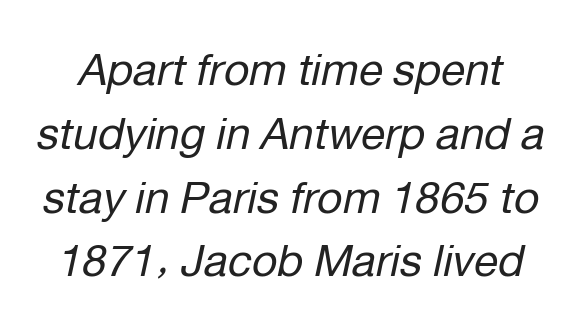
Underline: absent. Each letter keeps its own natural width here, so spacing adapts to shape. The tracking reads as untouched default to a designer's eye. Is the stroke heavy? The answer is a plain regular-or-lighter. The letters are slanted; this is an italic face.
